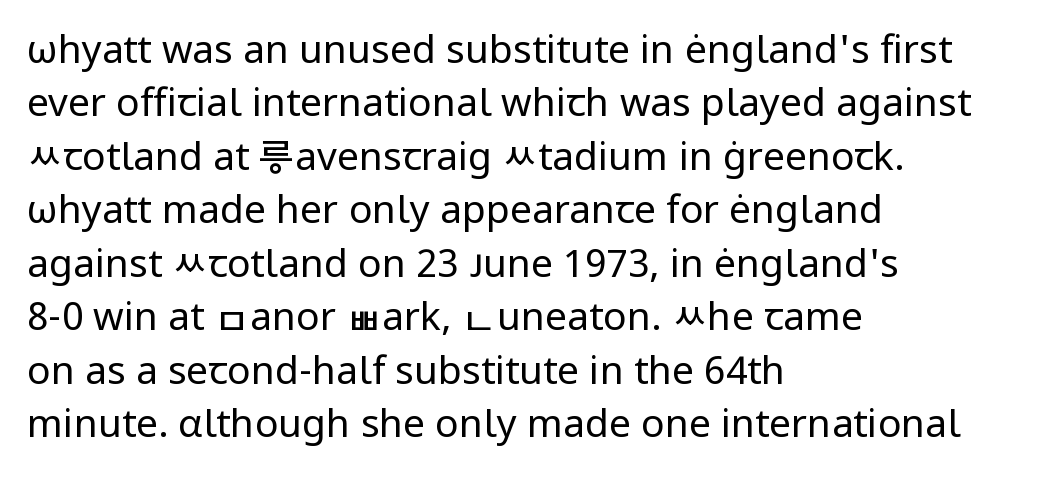
{"serif": "no", "italic": "no", "bold": "no", "weight": "regular", "width": "normal", "stroke_contrast": "low", "x_height": "medium", "monospaced": "no", "underline": "no", "align": "left", "line_spacing": "normal", "line_spacing_ratio": 1.37, "letter_spacing": "normal", "letter_spacing_em": 0.0, "glyph_px": 39}
